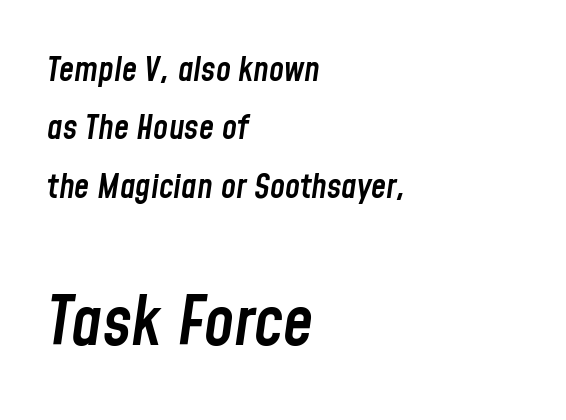
{"italic": "yes", "lean": "right", "slant_degrees": 8, "bold": "semi", "weight": "semibold", "width": "condensed", "stroke_contrast": "low", "x_height": "medium", "monospaced": "no", "underline": "no", "align": "left", "line_spacing_ratio": 1.72, "letter_spacing": "normal", "letter_spacing_em": 0.0, "larger_block": "second", "size_ratio": 2.0, "glyph_px": 68}
